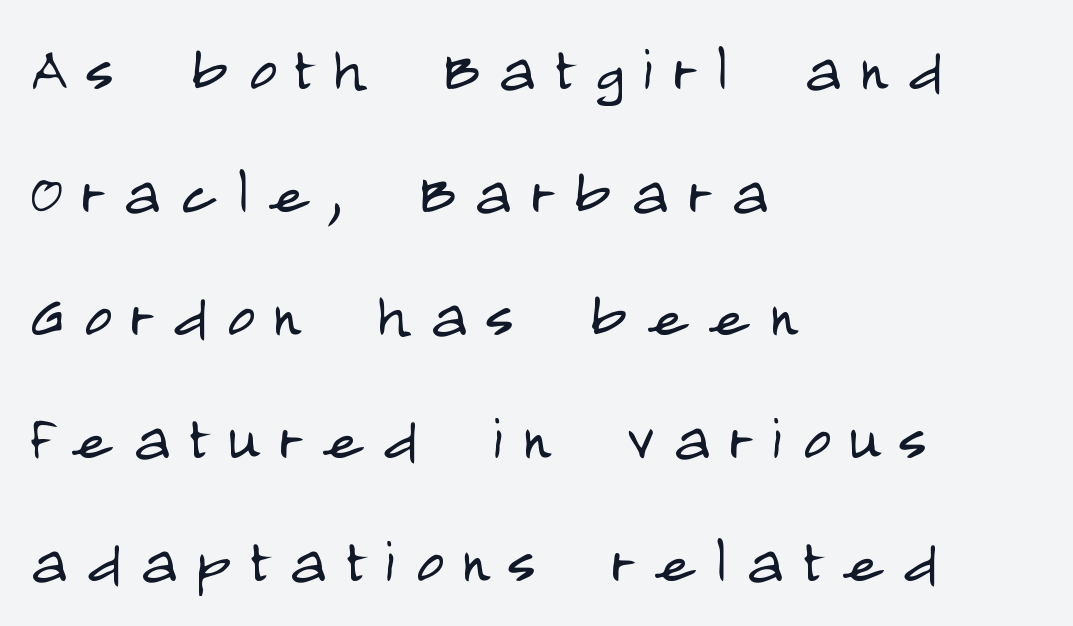
Quick note: interline space is typical. Examine the stroke ends and you'll find no serifs. Beneath every word, the page is bare. Is there any slant? The stems are plumb.
